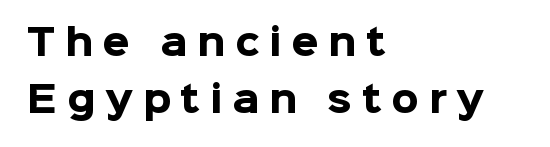
Note the varied advance widths — an 'i' is clearly narrower than an 'm'. Strokes here are thick enough to call this a true bold. The passage shown has open, widely tracked lettering throughout. I'd call this a sans setting — the letters go barefoot. Horizontal bands of white between lines are of average thickness.
